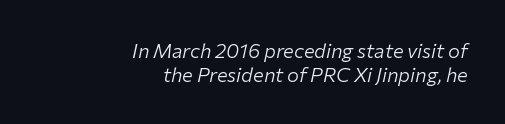
The letterforms sit at book weight or below. Descender tails drop into unmarked territory. Nobody touched the tracking dial on this one. The compositor pushed each line to the right boundary. The typography opts for an oblique posture over an upright one.
